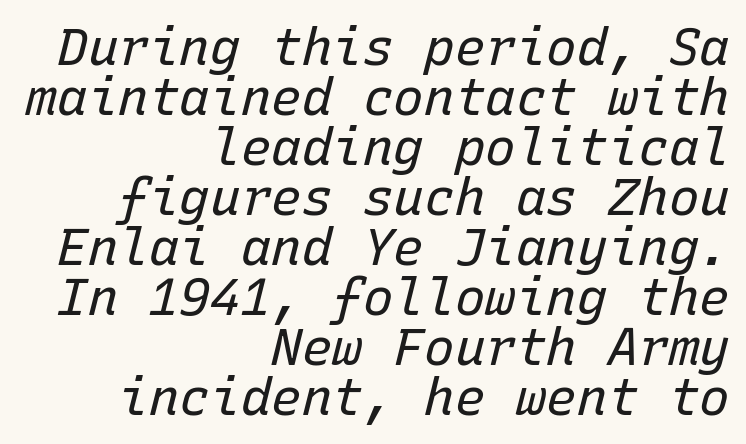
{"italic": "yes", "lean": "right", "slant_degrees": 15, "bold": "no", "weight": "regular", "width": "normal", "stroke_contrast": "low", "x_height": "medium", "monospaced": "yes", "underline": "no", "align": "right", "line_spacing": "tight", "line_spacing_ratio": 0.98, "letter_spacing": "normal", "letter_spacing_em": 0.0, "glyph_px": 51}
